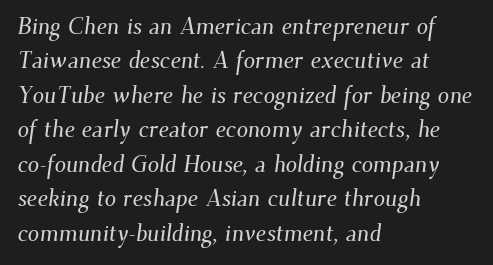
Q: Is the text underlined? A: No.
Q: How is the paragraph aligned? A: Left-aligned.
Q: Is the spacing between letters normal or unusually wide? A: Normal.
Q: Is the spacing between lines tight, normal or loose? A: Normal.
